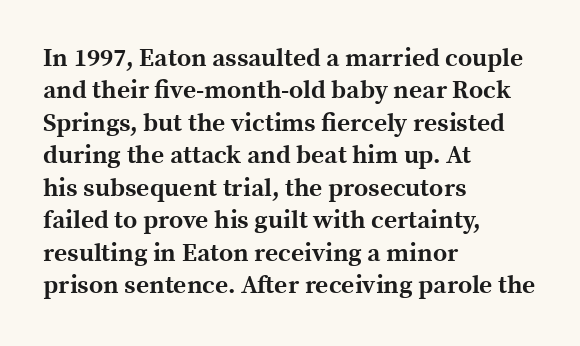
{"italic": "no", "bold": "yes", "underline": "no", "align": "left", "line_spacing": "normal", "line_spacing_ratio": 1.3, "letter_spacing": "normal", "letter_spacing_em": 0.0, "glyph_px": 25}
